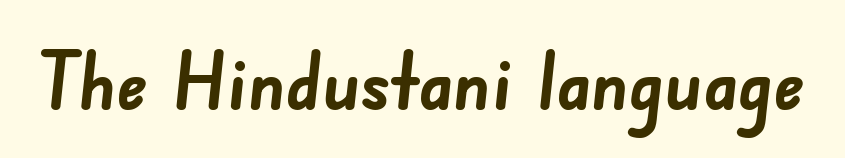
The image shows 80 px semibold sans-serif type; set normal letter spacing, not underlined; low stroke contrast and a small x-height.
